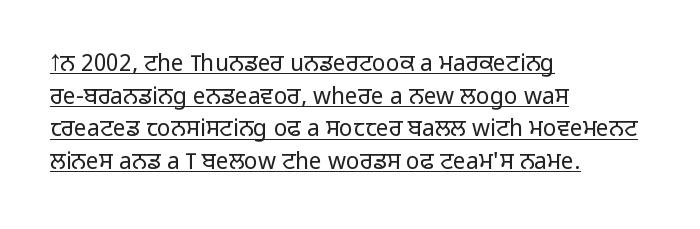
{"italic": "no", "bold": "no", "underline": "yes", "align": "left", "line_spacing": "normal", "line_spacing_ratio": 1.42, "letter_spacing": "normal", "letter_spacing_em": 0.0, "glyph_px": 23}
